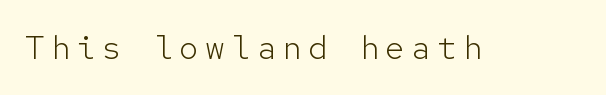
The image shows 33 px light sans-serif type, upright, monospaced; set not underlined; low stroke contrast and a medium x-height.
